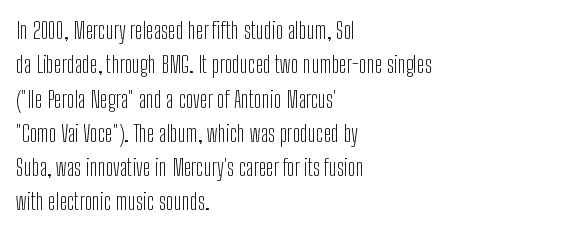
Q: Is the text bold? A: No.
Q: Is the text italic (slanted)? A: No, it is upright.
Q: Is the text underlined? A: No.
Q: How is the paragraph aligned? A: Left-aligned.
Q: Is the spacing between letters normal or unusually wide? A: Normal.
Q: Is the spacing between lines tight, normal or loose? A: Normal.
